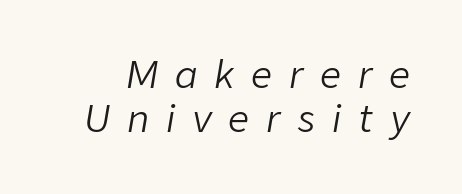
Inter-character spacing is expanded well beyond the font's built-in metrics. Think of a printed novel: that variable character pitch is what you see here. The rendering applies a slant to the glyphs. The baseline area is clear. The strokes are not fattened; the text isn't bold.
